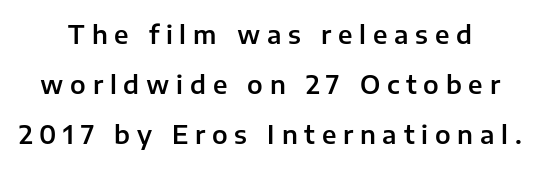
Q: Is the text italic (slanted)? A: No, it is upright.
Q: Is the text underlined? A: No.
Q: How is the paragraph aligned? A: Centered.
Q: Is the spacing between letters normal or unusually wide? A: Unusually wide.
Q: Is the spacing between lines tight, normal or loose? A: Loose.
